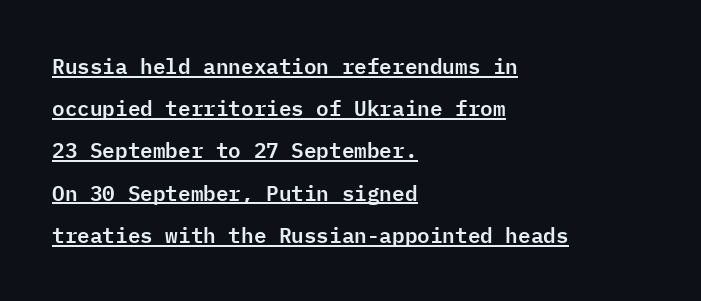
{"italic": "no", "underline": "yes", "align": "left", "line_spacing": "loose", "line_spacing_ratio": 2.01, "letter_spacing": "normal", "letter_spacing_em": 0.0, "glyph_px": 21}
